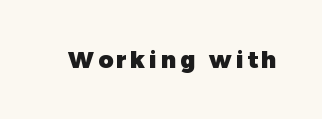
The words here are not underlined. Ascenders rise straight up at ninety degrees. What weight is shown? A full bold with thick strokes.
